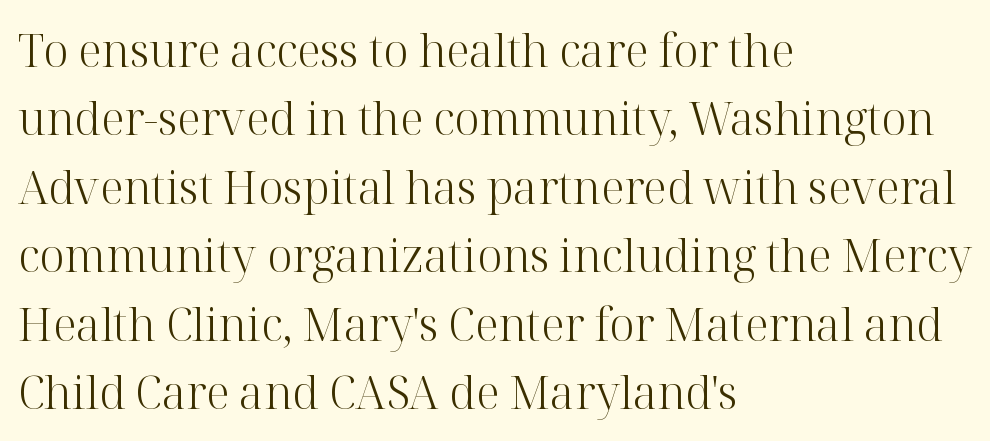
The image shows 45 px light serif type, upright; set left-aligned, normal line spacing (1.52x), normal letter spacing, not underlined; high stroke contrast and a medium x-height.
